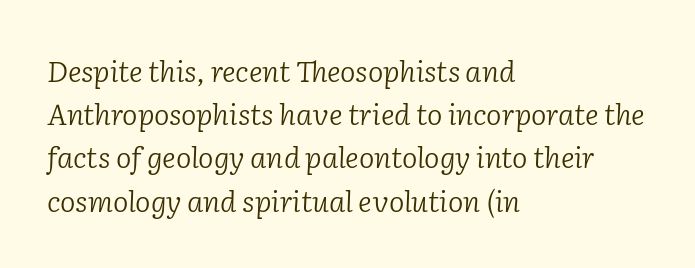
{"serif": "yes", "italic": "yes", "lean": "right", "slant_degrees": 2, "bold": "no", "weight": "light", "width": "normal", "stroke_contrast": "low", "x_height": "medium", "monospaced": "no", "underline": "no", "align": "left", "line_spacing": "normal", "line_spacing_ratio": 1.49, "letter_spacing": "normal", "letter_spacing_em": 0.0, "glyph_px": 29}
